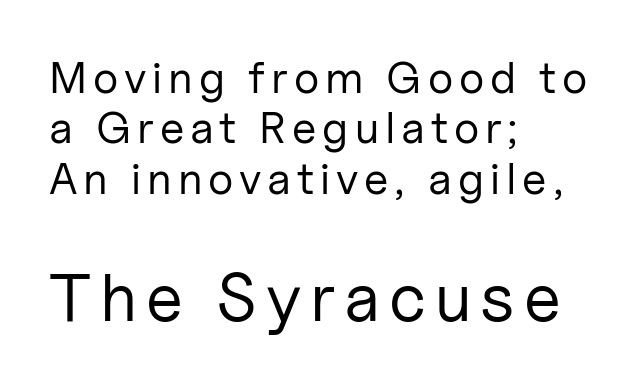
These lines stack with their left ends in a neat column. These lines are composed in type without serifs. Whoever set this chose condensed vertical rhythm over breathing room. The designer gave the closing block more size than the opening block. Lines of text with bare space underneath.
